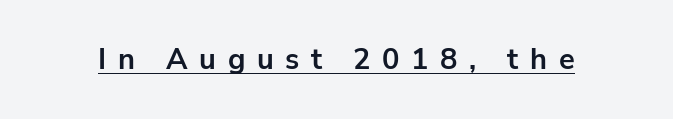
The image shows 29 px bold sans-serif type, upright; set unusually wide letter spacing (+0.4 em), underlined; low stroke contrast and a medium x-height.
